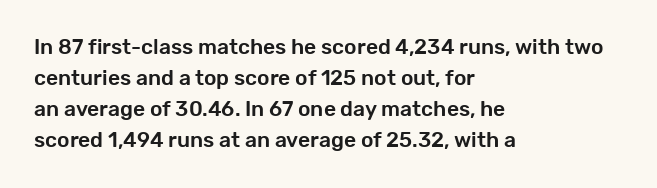
Does the copy run flush right? No — it runs flush left. The specimen reads as upright at a glance. Between one letter and the next there's only the usual sliver of space. The designer left line spacing at the default.
